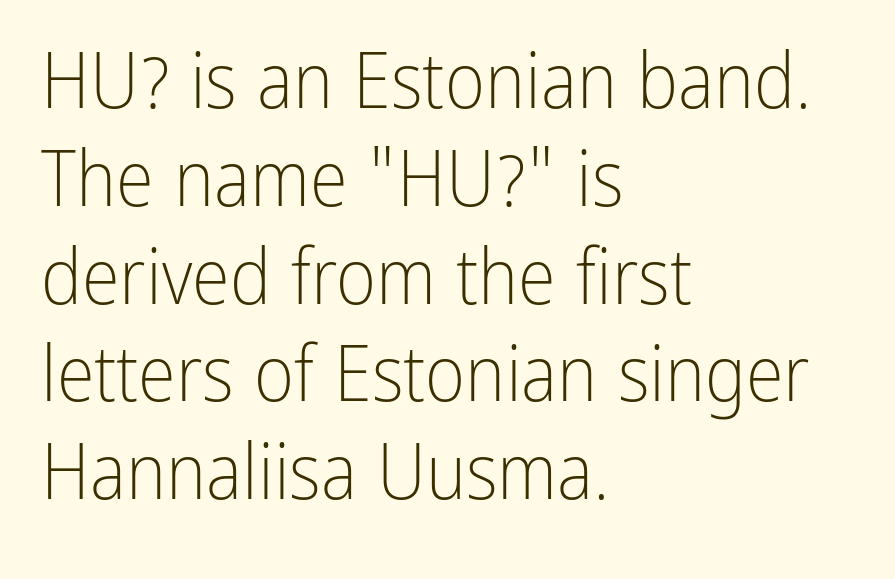
Q: Is the text bold? A: No.
Q: Is the text italic (slanted)? A: No, it is upright.
Q: Is the typeface a serif or a sans-serif typeface? A: Sans-serif.
Q: Is the text underlined? A: No.
Q: How is the paragraph aligned? A: Left-aligned.
Q: Is the spacing between letters normal or unusually wide? A: Normal.
Q: Is the spacing between lines tight, normal or loose? A: Normal.
Q: Width (condensed, normal, or wide)? A: Condensed.
Q: Stroke contrast? A: Low.
Q: x-height? A: Medium.
Q: Monospaced? A: No.
